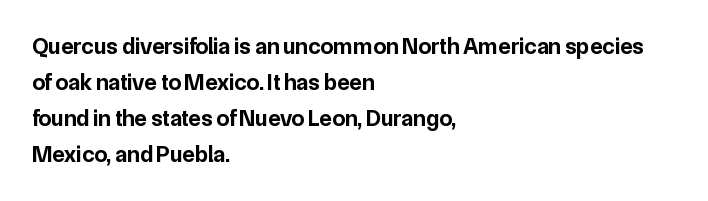
The image shows 23 px bold type, upright; set left-aligned, normal line spacing (1.57x), normal letter spacing, not underlined.
